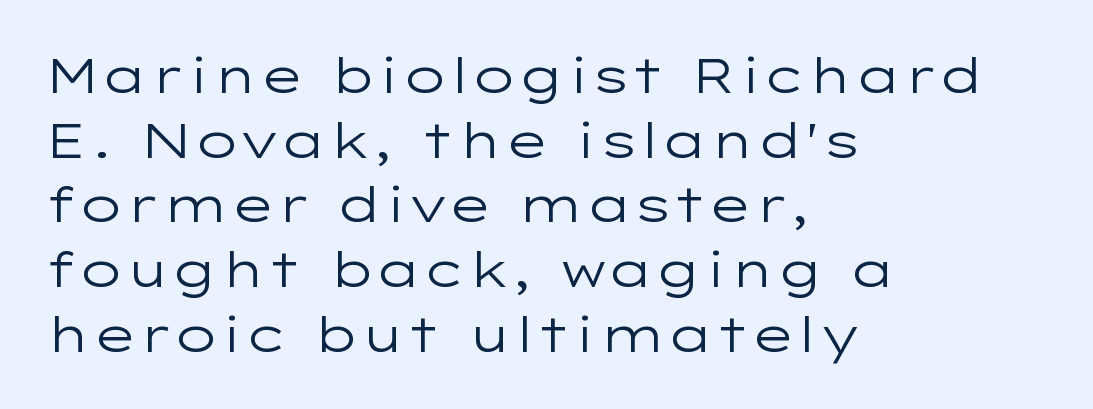
Q: Is the text bold? A: No.
Q: Is the text italic (slanted)? A: No, it is upright.
Q: Is the typeface a serif or a sans-serif typeface? A: Sans-serif.
Q: Is the text underlined? A: No.
Q: How is the paragraph aligned? A: Left-aligned.
Q: Is the spacing between letters normal or unusually wide? A: Normal.
Q: Is the spacing between lines tight, normal or loose? A: Normal.
Q: Width (condensed, normal, or wide)? A: Wide.
Q: Stroke contrast? A: Low.
Q: x-height? A: Medium.
Q: Monospaced? A: No.
